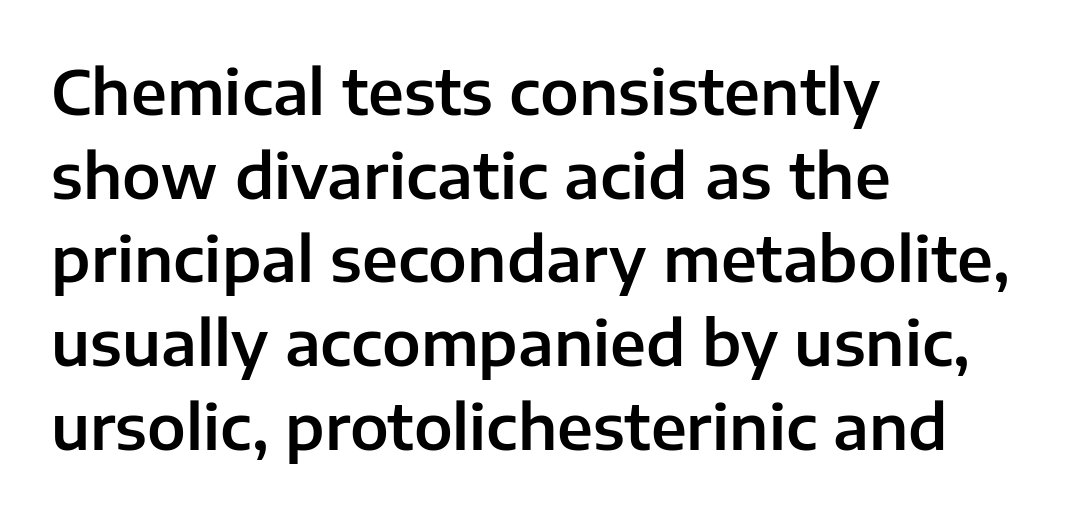
Q: Is the text italic (slanted)? A: No, it is upright.
Q: Is the typeface a serif or a sans-serif typeface? A: Sans-serif.
Q: Is the text underlined? A: No.
Q: How is the paragraph aligned? A: Left-aligned.
Q: Is the spacing between letters normal or unusually wide? A: Normal.
Q: Is the spacing between lines tight, normal or loose? A: Normal.
Q: Width (condensed, normal, or wide)? A: Normal.
Q: Stroke contrast? A: Low.
Q: x-height? A: Medium.
Q: Monospaced? A: No.
